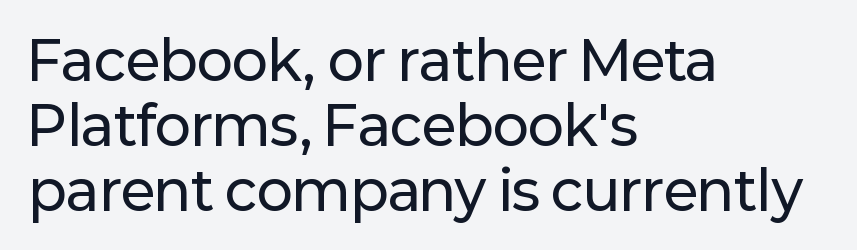
Q: Is the text italic (slanted)? A: No, it is upright.
Q: Is the typeface a serif or a sans-serif typeface? A: Sans-serif.
Q: Is the text underlined? A: No.
Q: How is the paragraph aligned? A: Left-aligned.
Q: Is the spacing between letters normal or unusually wide? A: Normal.
Q: Width (condensed, normal, or wide)? A: Normal.
Q: Stroke contrast? A: Low.
Q: x-height? A: Medium.
Q: Monospaced? A: No.
